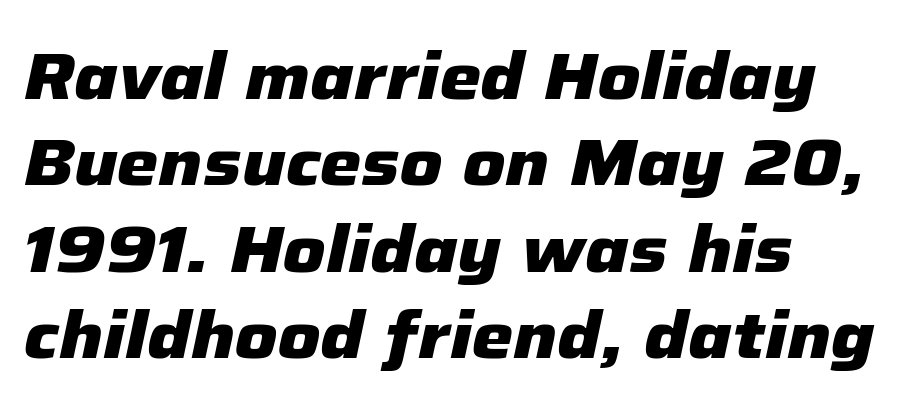
Q: Is the text bold? A: Yes.
Q: Is the text italic (slanted)? A: Yes, it leans right by about 12 degrees.
Q: Is the text underlined? A: No.
Q: How is the paragraph aligned? A: Left-aligned.
Q: Is the spacing between letters normal or unusually wide? A: Normal.
Q: Is the spacing between lines tight, normal or loose? A: Normal.
Q: Width (condensed, normal, or wide)? A: Normal.
Q: Stroke contrast? A: Low.
Q: x-height? A: Medium.
Q: Monospaced? A: No.
